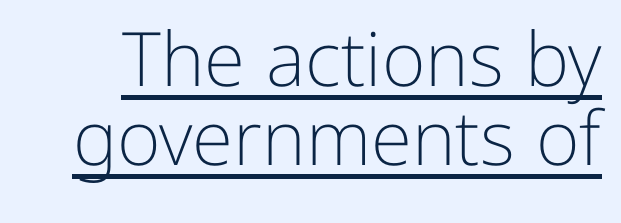
The font sits on the lighter half of the weight spectrum, regular included. Notice how descenders almost collide with the ascenders below — that's tight leading. This sample uses plain, unmodified letter spacing. The face used here appears with an underline applied. The characters display no serif detailing; their extremities are plain. Designer's note — italics off, roman on.
